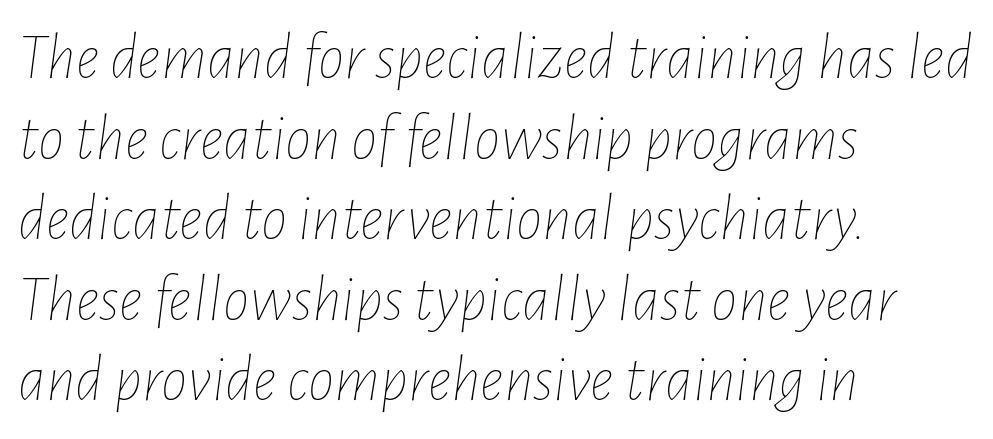
Compared with ordinary roman type, these characters are visibly tilted. The rag falls on the right side of this text block. A typesetter would call this proportional, since set widths differ per character. You could call the tracking neutral — neither tight nor loose.
